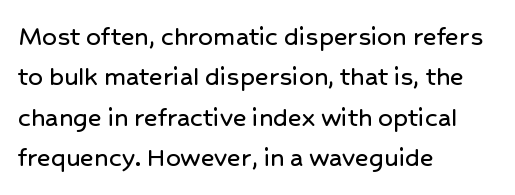
The image shows 29 px sans-serif type, upright; set left-aligned, normal line spacing (1.39x), normal letter spacing, not underlined; low stroke contrast and a medium x-height.
